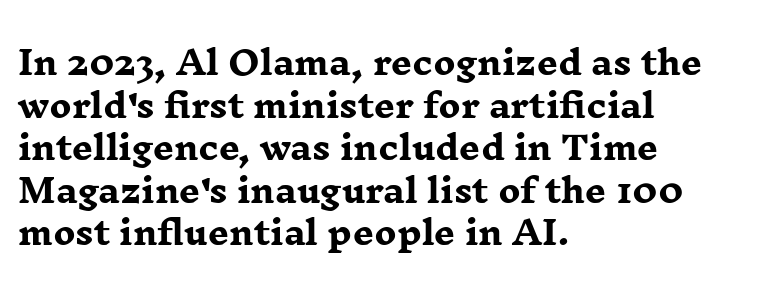
{"serif": "yes", "italic": "no", "bold": "yes", "weight": "heavy", "width": "wide", "stroke_contrast": "low", "x_height": "medium", "monospaced": "no", "underline": "no", "align": "left", "line_spacing": "normal", "line_spacing_ratio": 1.29, "letter_spacing": "normal", "letter_spacing_em": 0.0, "glyph_px": 33}
